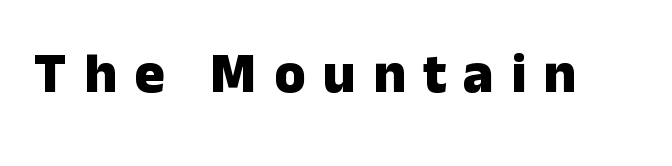
Q: Is the text bold? A: Yes.
Q: Is the text italic (slanted)? A: No, it is upright.
Q: Is the typeface a serif or a sans-serif typeface? A: Sans-serif.
Q: Is the text underlined? A: No.
Q: Is the spacing between letters normal or unusually wide? A: Unusually wide.
Q: Width (condensed, normal, or wide)? A: Normal.
Q: Stroke contrast? A: Low.
Q: x-height? A: Medium.
Q: Monospaced? A: No.
